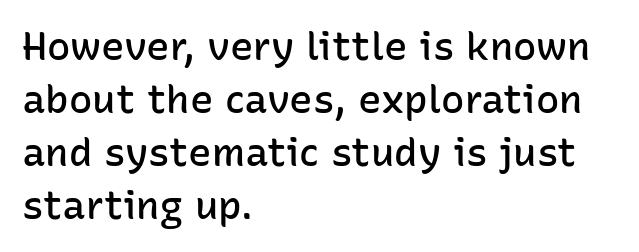
{"serif": "no", "italic": "no", "bold": "semi", "weight": "semibold", "width": "normal", "stroke_contrast": "low", "x_height": "medium", "monospaced": "no", "underline": "no", "align": "left", "line_spacing": "normal", "line_spacing_ratio": 1.36, "letter_spacing": "normal", "letter_spacing_em": 0.0, "glyph_px": 39}
